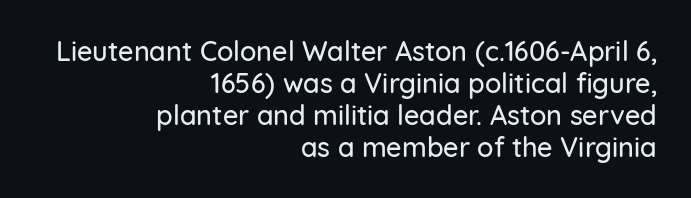
The image shows 27 px text type, upright; set right-aligned, line spacing 1.18x, normal letter spacing, not underlined.
